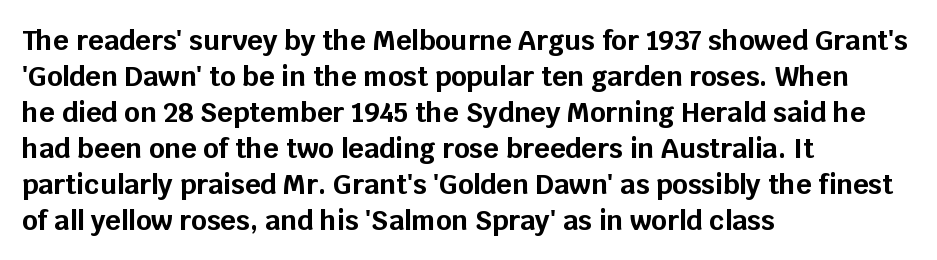
The image shows 27 px bold type, upright; set left-aligned, normal line spacing (1.33x), normal letter spacing, not underlined.
